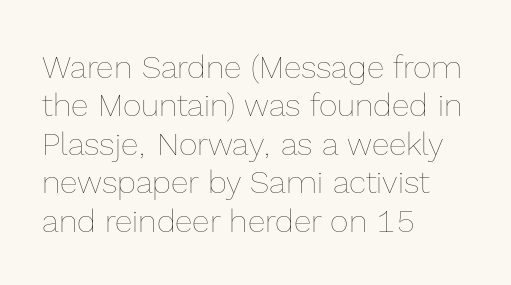
Q: Is the text bold? A: No.
Q: Is the text italic (slanted)? A: No, it is upright.
Q: Is the text underlined? A: No.
Q: How is the paragraph aligned? A: Left-aligned.
Q: Is the spacing between letters normal or unusually wide? A: Normal.
Q: Width (condensed, normal, or wide)? A: Normal.
Q: x-height? A: Medium.
Q: Monospaced? A: No.
